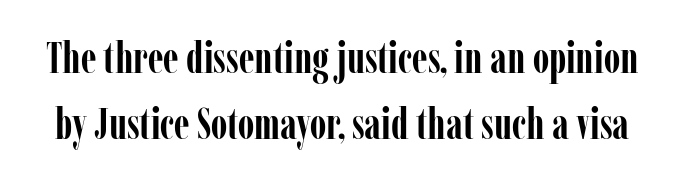
The horizontal fit of the characters is conventional and even. Rows of type keep a routine distance in the vertical direction. The axis of the letterforms is exactly vertical. Clear beneath every line of the passage.
